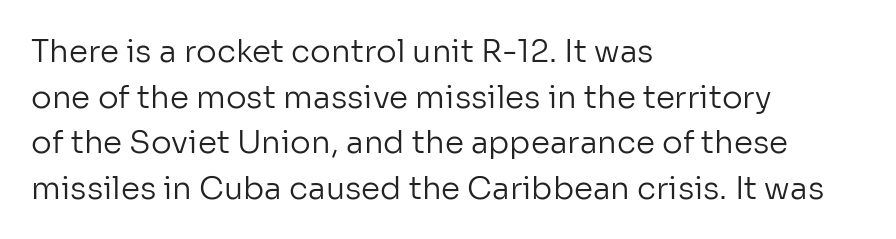
Q: Is the text bold? A: No.
Q: Is the text italic (slanted)? A: No, it is upright.
Q: Is the typeface a serif or a sans-serif typeface? A: Sans-serif.
Q: Is the text underlined? A: No.
Q: How is the paragraph aligned? A: Left-aligned.
Q: Is the spacing between letters normal or unusually wide? A: Normal.
Q: Is the spacing between lines tight, normal or loose? A: Normal.
Q: Width (condensed, normal, or wide)? A: Normal.
Q: Stroke contrast? A: Low.
Q: x-height? A: Medium.
Q: Monospaced? A: No.
